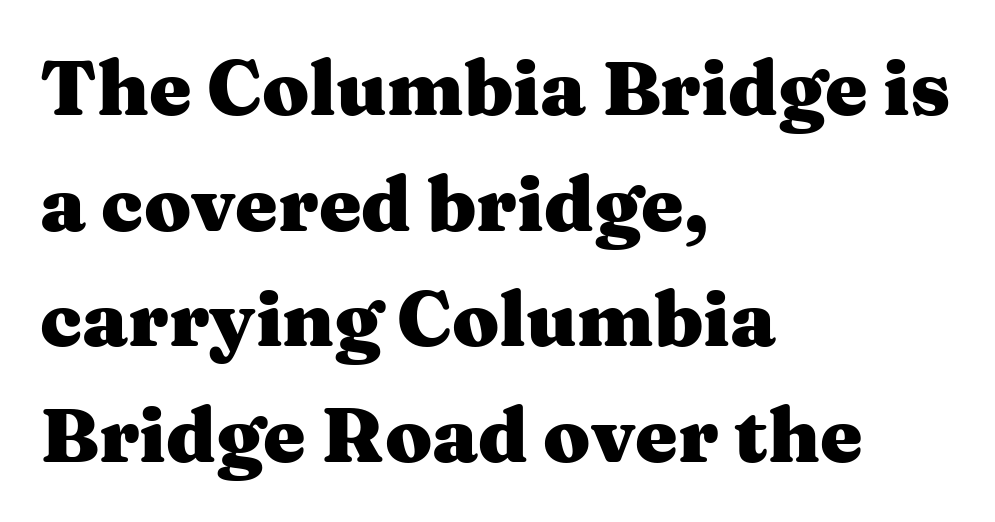
No italicization has been applied; the sample stays upright. Honestly, there is no underline to notice here at all. You could call the tracking neutral — neither tight nor loose. Heavy, bold letterforms. The glyphs in this specimen are seriffed. Varying glyph widths throughout — classic text-font behaviour.
